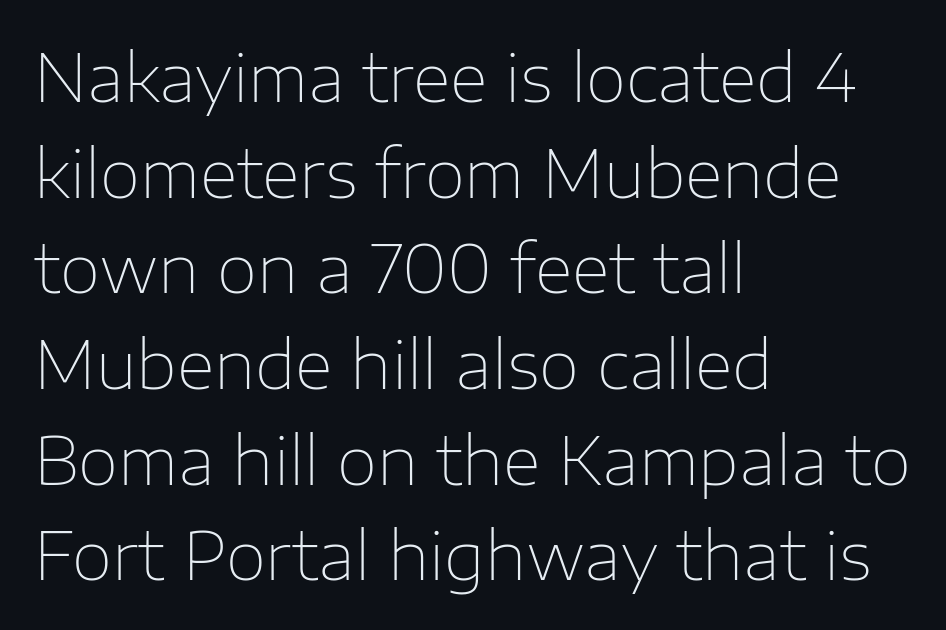
The image shows 66 px thin sans-serif type, upright; set left-aligned, normal line spacing (1.45x), normal letter spacing, not underlined; low stroke contrast and a medium x-height.
